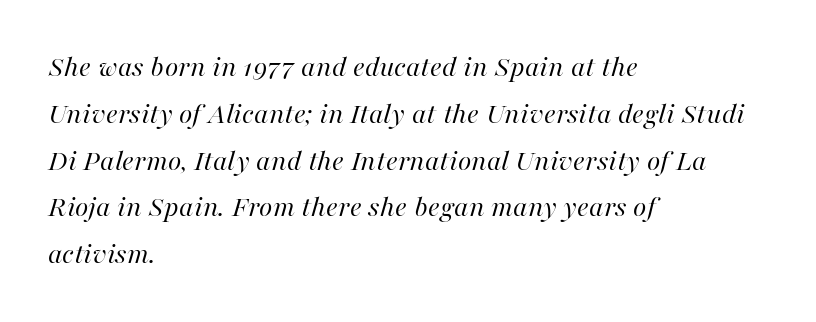
Q: Is the text bold? A: No.
Q: Is the text italic (slanted)? A: Yes, it leans right by about 16 degrees.
Q: Is the text underlined? A: No.
Q: How is the paragraph aligned? A: Left-aligned.
Q: Is the spacing between letters normal or unusually wide? A: Normal.
Q: Is the spacing between lines tight, normal or loose? A: Normal.
Q: Width (condensed, normal, or wide)? A: Normal.
Q: Stroke contrast? A: High.
Q: x-height? A: Medium.
Q: Monospaced? A: No.
